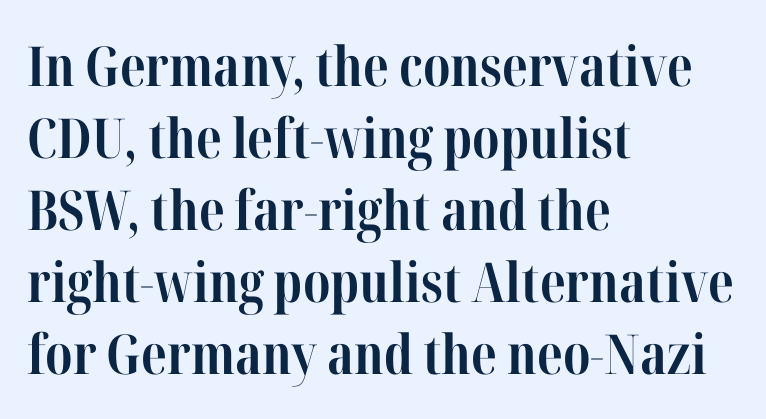
The image shows 55 px bold, condensed serif type, upright; set left-aligned, normal line spacing (1.31x), normal letter spacing, not underlined; high stroke contrast and a medium x-height.
